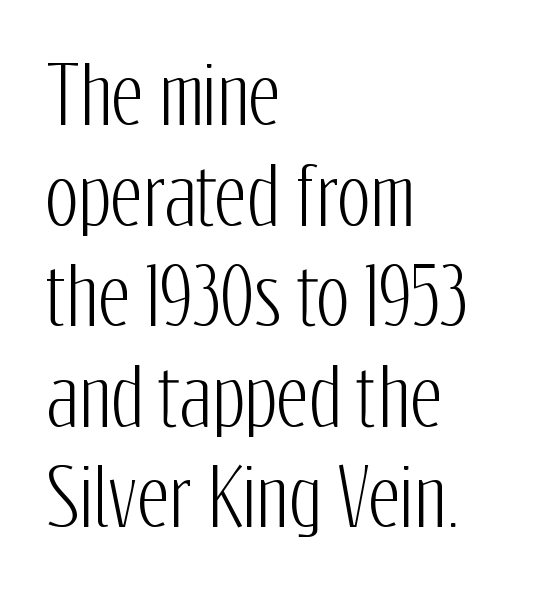
The image shows 78 px condensed sans-serif type, upright; set left-aligned, normal line spacing (1.29x), normal letter spacing, not underlined; low stroke contrast and a medium x-height.
